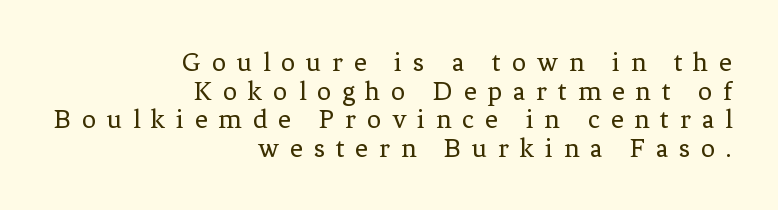
Q: Is the text bold? A: No.
Q: Is the text italic (slanted)? A: No, it is upright.
Q: Is the typeface a serif or a sans-serif typeface? A: Serif.
Q: Is the text underlined? A: No.
Q: How is the paragraph aligned? A: Right-aligned.
Q: Is the spacing between letters normal or unusually wide? A: Unusually wide.
Q: Is the spacing between lines tight, normal or loose? A: Tight.
Q: Width (condensed, normal, or wide)? A: Normal.
Q: Stroke contrast? A: Low.
Q: x-height? A: Medium.
Q: Monospaced? A: No.
